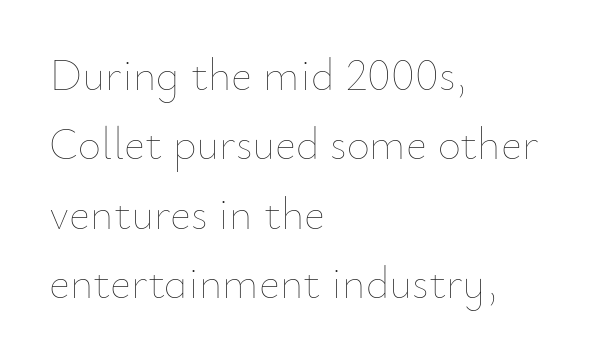
The image shows 45 px thin type, upright; set left-aligned, normal line spacing (1.54x), normal letter spacing, not underlined; low stroke contrast and a small x-height.
